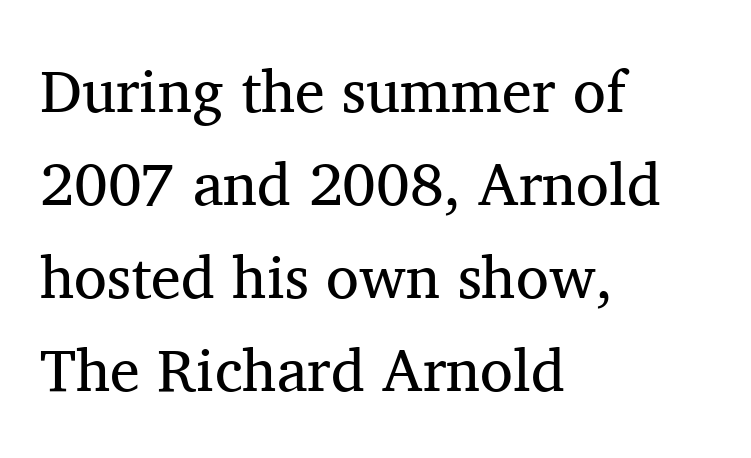
{"serif": "yes", "italic": "no", "bold": "no", "weight": "regular", "width": "normal", "stroke_contrast": "medium", "x_height": "medium", "monospaced": "no", "underline": "no", "align": "left", "line_spacing": "normal", "line_spacing_ratio": 1.55, "letter_spacing": "normal", "letter_spacing_em": 0.0, "glyph_px": 60}
